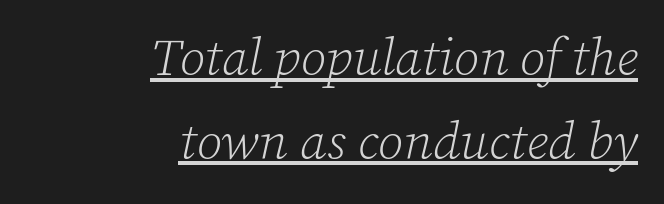
Q: Is the text bold? A: No.
Q: Is the text italic (slanted)? A: Yes, it leans right by about 12 degrees.
Q: Is the typeface a serif or a sans-serif typeface? A: Serif.
Q: Is the text underlined? A: Yes.
Q: How is the paragraph aligned? A: Right-aligned.
Q: Is the spacing between letters normal or unusually wide? A: Normal.
Q: Is the spacing between lines tight, normal or loose? A: Normal.
Q: Width (condensed, normal, or wide)? A: Normal.
Q: Stroke contrast? A: Low.
Q: x-height? A: Medium.
Q: Monospaced? A: No.
